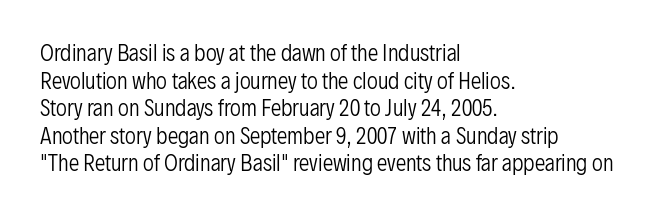
Teacher's note: observe the even left margin — that is flush-left alignment. The line texture is even and compact thanks to regular tracking. The lettering stays uniformly vertical, giving the passage a roman look. The baseline area is clear.
